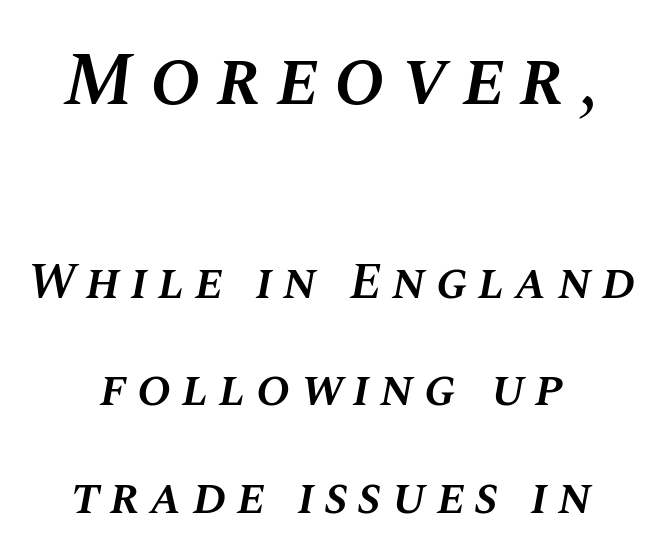
Q: Is the text bold? A: Semi-bold.
Q: Is the text italic (slanted)? A: Yes, it leans right by about 10 degrees.
Q: Is the text underlined? A: No.
Q: How is the paragraph aligned? A: Centered.
Q: Is the spacing between letters normal or unusually wide? A: Unusually wide.
Q: Is the spacing between lines tight, normal or loose? A: Loose.
Q: Which block of text is set in a larger size, the first (top) or the second (bottom)? A: The first (top) one.
Q: Width (condensed, normal, or wide)? A: Normal.
Q: Stroke contrast? A: Medium.
Q: x-height? A: Large.
Q: Monospaced? A: No.
